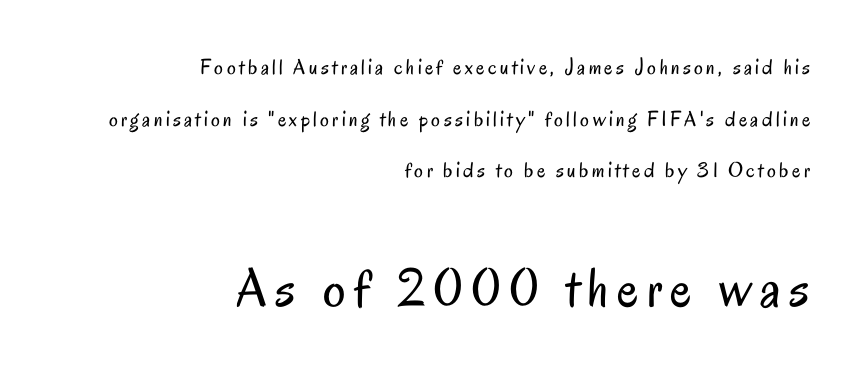
Q: Is the text bold? A: No.
Q: Is the text italic (slanted)? A: No, it is upright.
Q: Is the typeface a serif or a sans-serif typeface? A: Sans-serif.
Q: Is the text underlined? A: No.
Q: How is the paragraph aligned? A: Right-aligned.
Q: Is the spacing between lines tight, normal or loose? A: Loose.
Q: Which block of text is set in a larger size, the first (top) or the second (bottom)? A: The second (bottom) one.
Q: Width (condensed, normal, or wide)? A: Condensed.
Q: Stroke contrast? A: Low.
Q: x-height? A: Small.
Q: Monospaced? A: No.
